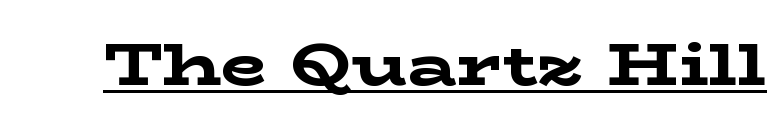
Q: Is the text bold? A: Yes.
Q: Is the text italic (slanted)? A: No, it is upright.
Q: Is the typeface a serif or a sans-serif typeface? A: Serif.
Q: Is the text underlined? A: Yes.
Q: Is the spacing between letters normal or unusually wide? A: Normal.
Q: Width (condensed, normal, or wide)? A: Wide.
Q: Stroke contrast? A: Low.
Q: x-height? A: Medium.
Q: Monospaced? A: No.
